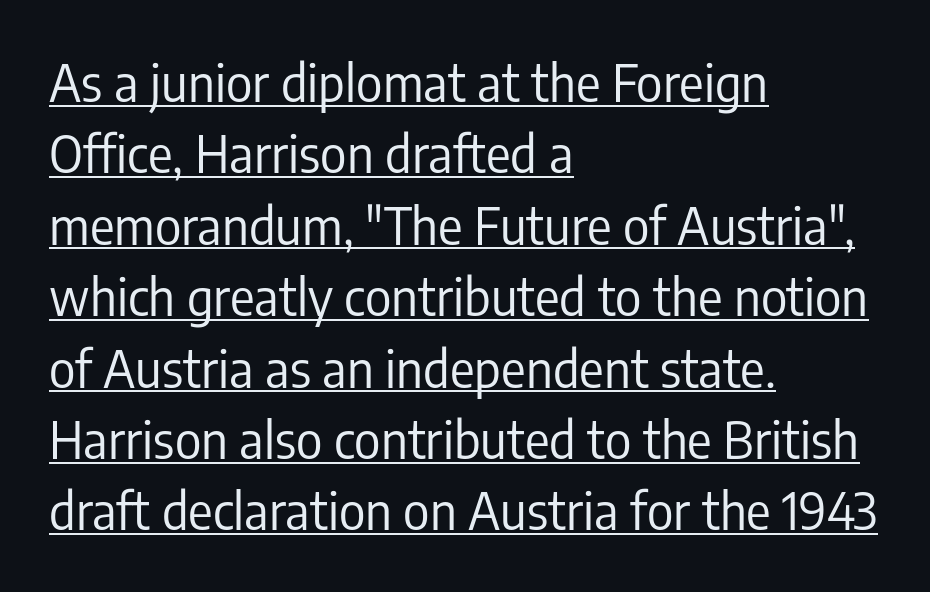
The image shows 51 px regular-weight, condensed sans-serif type, upright; set left-aligned, normal line spacing (1.4x), normal letter spacing, underlined; low stroke contrast and a medium x-height.
